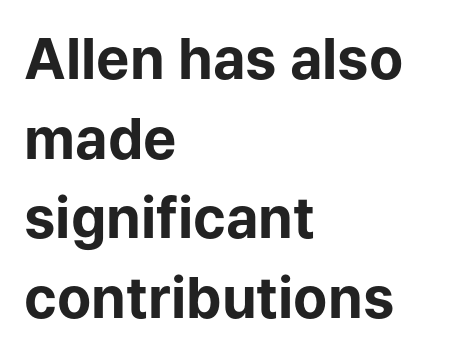
Q: Is the text bold? A: Yes.
Q: Is the text italic (slanted)? A: No, it is upright.
Q: Is the typeface a serif or a sans-serif typeface? A: Sans-serif.
Q: Is the text underlined? A: No.
Q: How is the paragraph aligned? A: Left-aligned.
Q: Is the spacing between letters normal or unusually wide? A: Normal.
Q: Is the spacing between lines tight, normal or loose? A: Normal.
Q: Width (condensed, normal, or wide)? A: Normal.
Q: Stroke contrast? A: Low.
Q: x-height? A: Medium.
Q: Monospaced? A: No.
